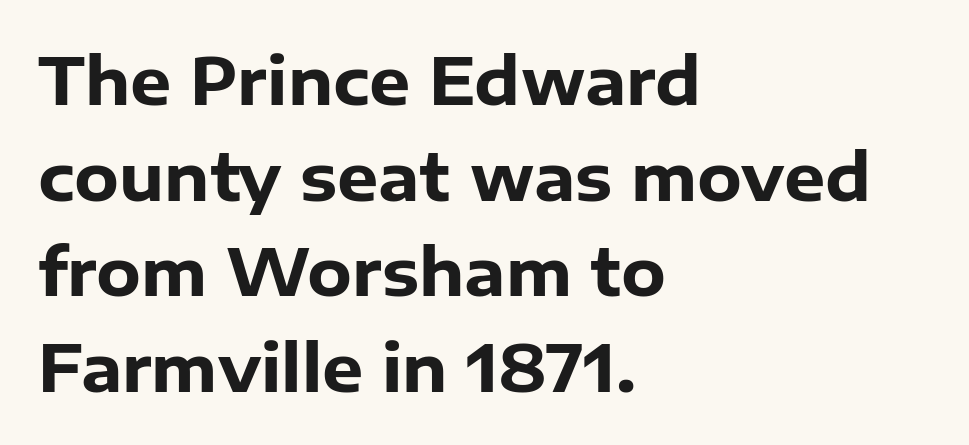
The image shows 65 px heavy sans-serif type, upright; set left-aligned, normal line spacing (1.47x), normal letter spacing, not underlined; low stroke contrast and a medium x-height.
